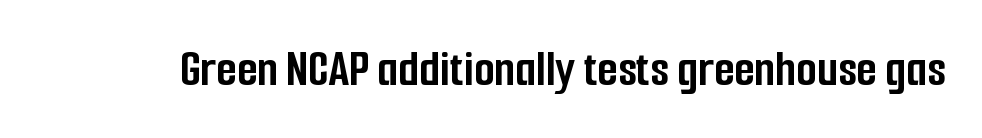
The letters carry no serifs — their stems end cleanly without finishing strokes. Honestly, there is no underline to notice here at all. This rendering leaves character spacing at its baseline value. This is heavy type, rendered in bold. Ordinary non-slanted type is in use.
